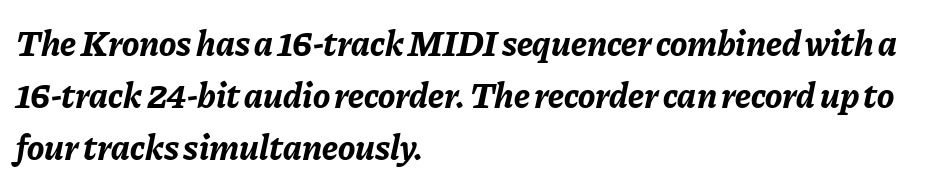
The image shows 36 px bold type, italic (leaning right); set left-aligned, normal line spacing (1.45x), normal letter spacing, not underlined; low stroke contrast and a medium x-height.
